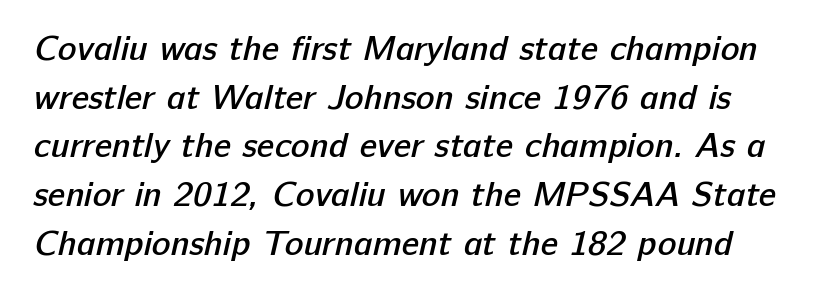
These lines are rendered in a variable-pitch font. Regarding leading, the lines here are spaced in the standard way. This rendering leaves character spacing at its baseline value. Caption: semibold face, moderately heavy strokes.
